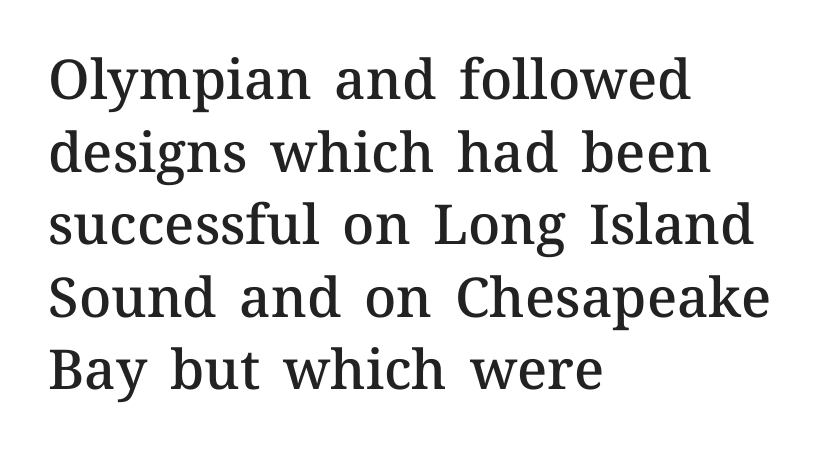
The image shows 55 px semibold type, upright; set left-aligned, normal line spacing (1.32x), normal letter spacing, not underlined; medium stroke contrast and a medium x-height.
